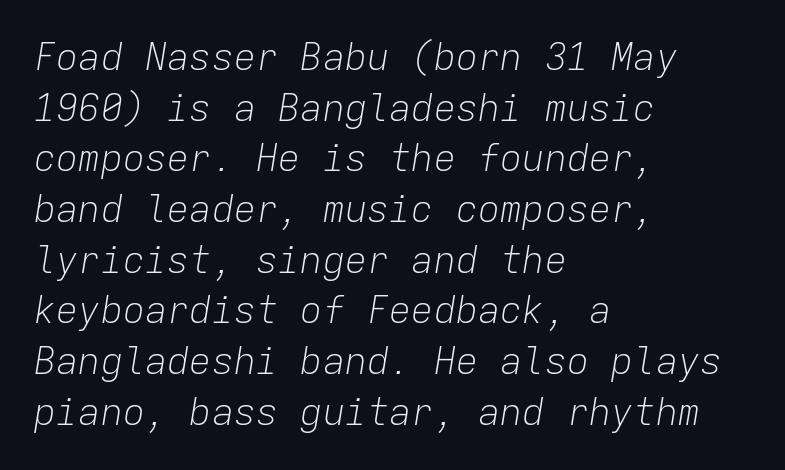
Words float on clear page, feet unadorned. Alignment: flush left. Words appear dense and cohesive because spacing is normal. The cut favours lightness, reaching ordinary text weight at its darkest. The letters march in equal steps, a hallmark of fixed-pitch type.
